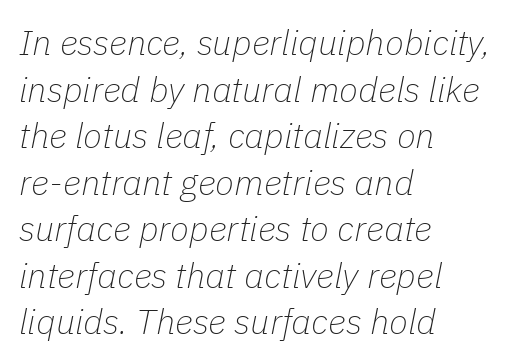
The image shows 35 px thin type, italic (leaning right); set left-aligned, normal line spacing (1.33x), normal letter spacing, not underlined; low stroke contrast and a medium x-height.
